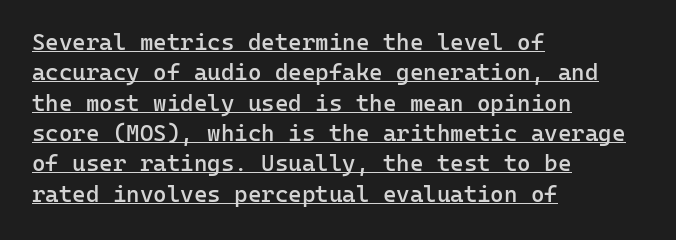
This rendering uses left alignment, leaving the right contour irregular. Weight: semibold (demi). Students, note that the glyphs here touch the page at normal intervals. Every character sits straight up, as roman type does.
